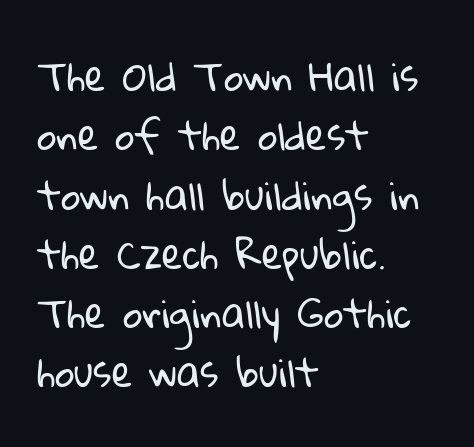
{"serif": "no", "bold": "no", "weight": "regular", "width": "normal", "stroke_contrast": "low", "x_height": "medium", "monospaced": "no", "underline": "no", "align": "left", "line_spacing": "normal", "line_spacing_ratio": 1.56, "letter_spacing": "normal", "letter_spacing_em": 0.0, "glyph_px": 38}
